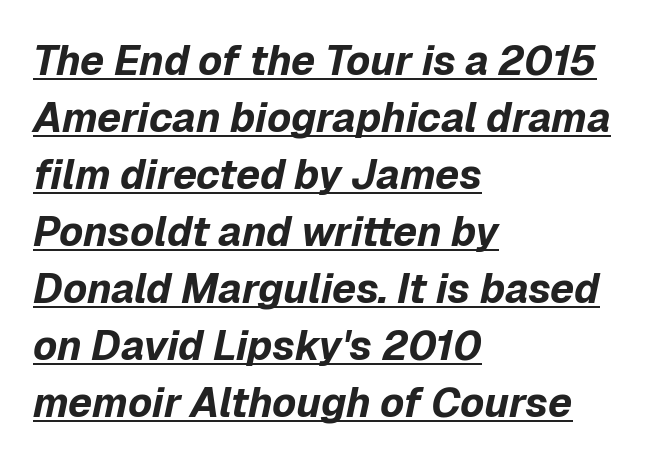
Q: Is the text bold? A: Yes.
Q: Is the text italic (slanted)? A: Yes, it leans right by about 12 degrees.
Q: Is the text underlined? A: Yes.
Q: How is the paragraph aligned? A: Left-aligned.
Q: Is the spacing between letters normal or unusually wide? A: Normal.
Q: Is the spacing between lines tight, normal or loose? A: Normal.
Q: Width (condensed, normal, or wide)? A: Normal.
Q: Stroke contrast? A: Low.
Q: x-height? A: Medium.
Q: Monospaced? A: No.
